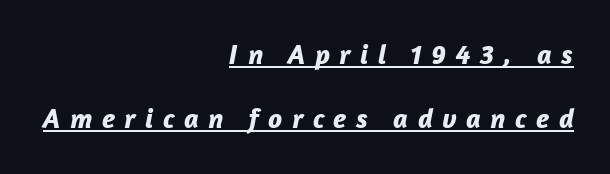
{"italic": "yes", "lean": "right", "slant_degrees": 12, "bold": "yes", "weight": "bold", "width": "normal", "stroke_contrast": "low", "x_height": "medium", "monospaced": "no", "underline": "yes", "align": "right", "line_spacing": "loose", "line_spacing_ratio": 2.29, "letter_spacing": "wide", "letter_spacing_em": 0.34, "glyph_px": 28}
